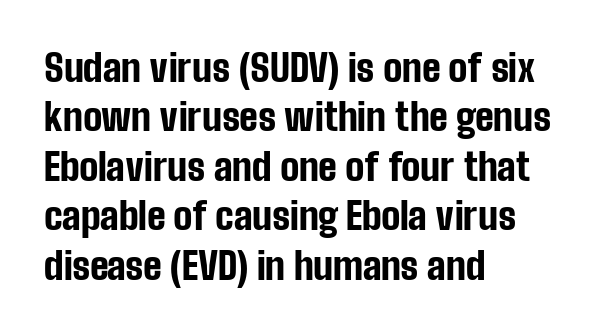
{"serif": "no", "italic": "no", "bold": "yes", "weight": "bold", "width": "condensed", "stroke_contrast": "low", "x_height": "medium", "monospaced": "no", "underline": "no", "align": "left", "line_spacing": "normal", "line_spacing_ratio": 1.3, "letter_spacing": "normal", "letter_spacing_em": 0.0, "glyph_px": 38}
